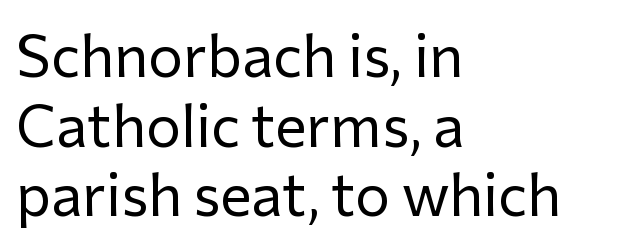
Q: Is the text bold? A: No.
Q: Is the text italic (slanted)? A: No, it is upright.
Q: Is the typeface a serif or a sans-serif typeface? A: Sans-serif.
Q: Is the text underlined? A: No.
Q: How is the paragraph aligned? A: Left-aligned.
Q: Is the spacing between letters normal or unusually wide? A: Normal.
Q: Width (condensed, normal, or wide)? A: Normal.
Q: Stroke contrast? A: Low.
Q: x-height? A: Medium.
Q: Monospaced? A: No.
